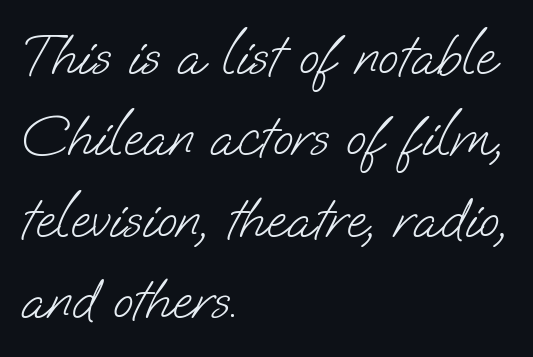
Baseline-to-baseline distance is the conventional proportion of letter height. The typesetter chose a ragged-right arrangement here. Do the characters align in a grid? No, the font is proportional. Characters follow at the spacing the type designer built in.
